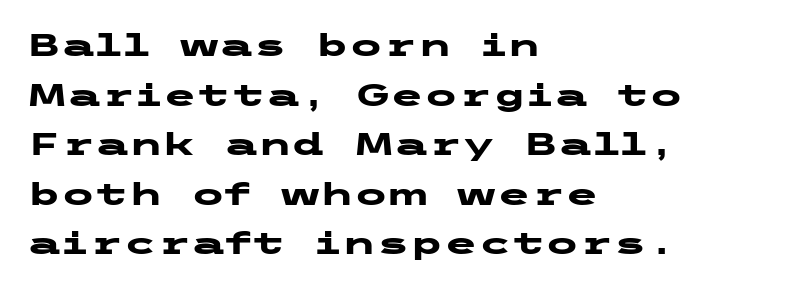
One glance says typical: line gaps are just what's usual. Visually the block forms a straight wall on the left and a jagged coastline on the right. Look at the stroke-to-counter ratio: heavy, a bold. The letters carry no serifs — their stems end cleanly without finishing strokes. The lettering stays uniformly vertical, giving the passage a roman look.
